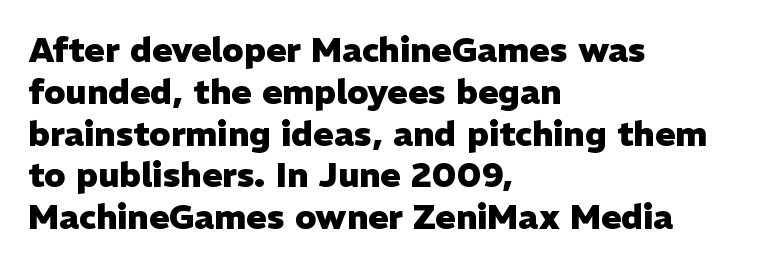
Does the copy run flush right? No — it runs flush left. Pretty heavy lettering here — definitely bold. Note: no serifs on the glyphs. Every stem runs plumb, perpendicular to the baseline. The rendering uses natural spacing where letterforms have individual widths.
